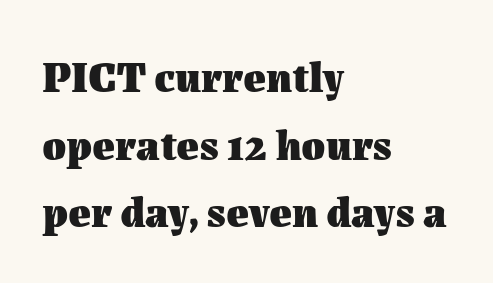
{"italic": "no", "bold": "yes", "weight": "heavy", "width": "normal", "stroke_contrast": "medium", "x_height": "medium", "monospaced": "no", "underline": "no", "align": "left", "line_spacing": "normal", "line_spacing_ratio": 1.57, "letter_spacing": "normal", "letter_spacing_em": 0.0, "glyph_px": 43}
